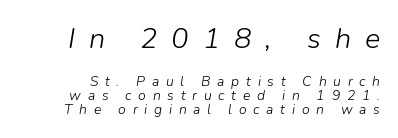
Q: Is the text bold? A: No.
Q: Is the text italic (slanted)? A: Yes, it leans right by about 9 degrees.
Q: Is the text underlined? A: No.
Q: Is the spacing between letters normal or unusually wide? A: Unusually wide.
Q: Is the spacing between lines tight, normal or loose? A: Tight.
Q: Which block of text is set in a larger size, the first (top) or the second (bottom)? A: The first (top) one.
Q: Width (condensed, normal, or wide)? A: Normal.
Q: Stroke contrast? A: Low.
Q: x-height? A: Medium.
Q: Monospaced? A: No.
